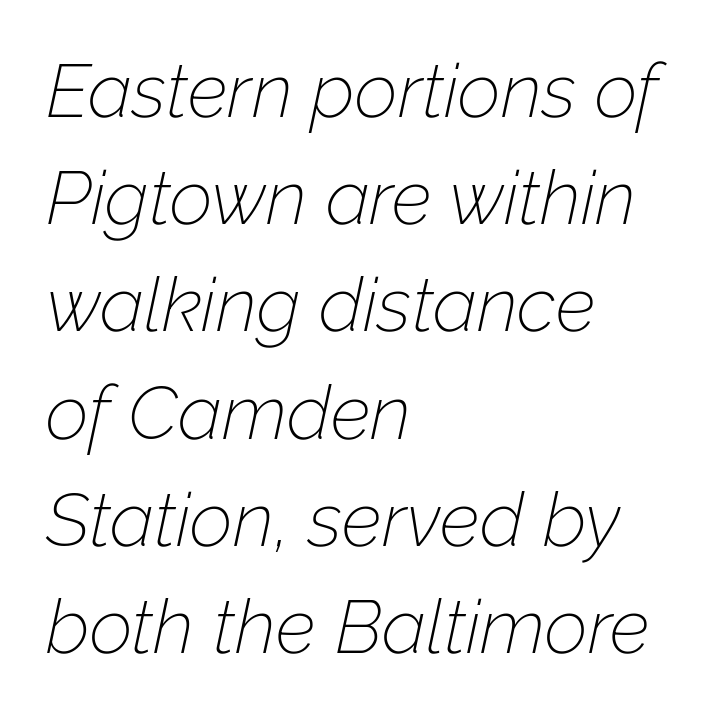
The image shows 75 px thin type, italic (leaning right); set left-aligned, normal line spacing (1.43x), normal letter spacing, not underlined; low stroke contrast and a medium x-height.
